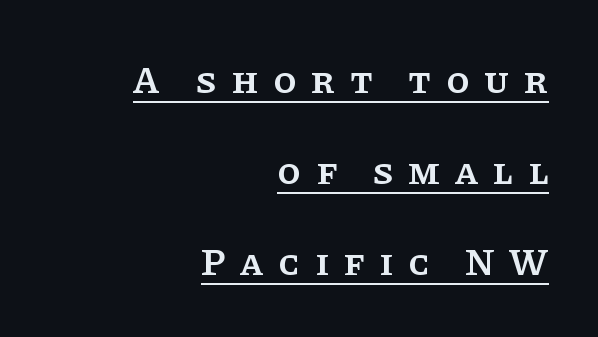
The image shows 38 px semibold serif type, upright; set right-aligned, loose line spacing (2.39x), unusually wide letter spacing (+0.39 em), underlined; low stroke contrast and a large x-height.
